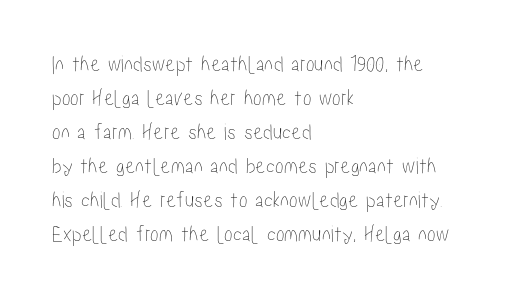
Clear beneath every line of the passage. Notice how descenders clear the ascenders below comfortably — that's standard leading. In terms of letterspacing, this is plain default setting. The lettering stays uniformly vertical, giving the passage a roman look. The lines in this sample share a left origin and differ only in where they stop.
